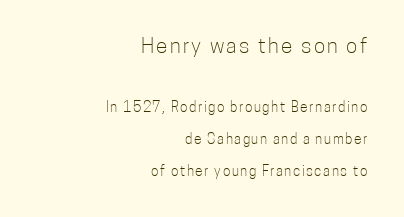
The font sits on the lighter half of the weight spectrum, regular included. Every row of glyphs terminates at an identical x-position on the right. A typesetter would call this leading open, well beyond the default. The passage shown begins with its larger block and ends with its smaller one. In terms of posture, this sample is upright.
